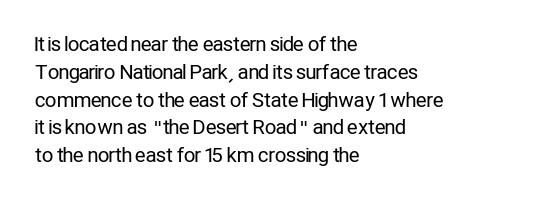
Nothing heavy about these letters — not bold at all. Compared with a centered layout, this one pins lines to the left instead. Spacing between characters is what you'd get straight out of the box. Posture: vertical. Anything drawn beneath the words? Only blank space.
